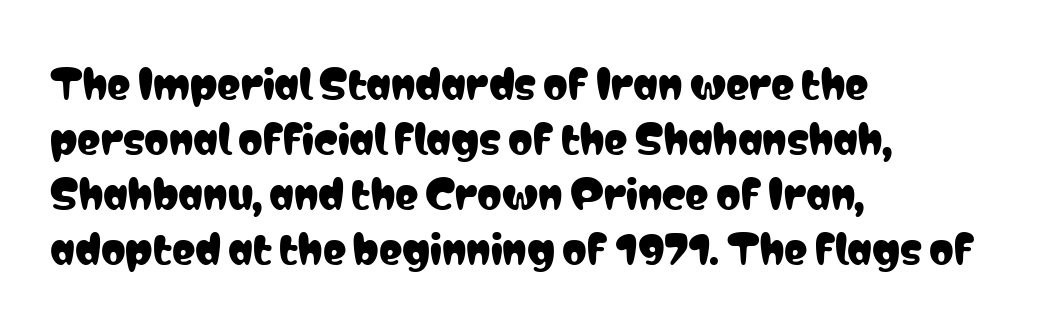
The image shows 39 px condensed sans-serif type, upright; set left-aligned, normal line spacing (1.41x), normal letter spacing, not underlined; low stroke contrast and a medium x-height.
